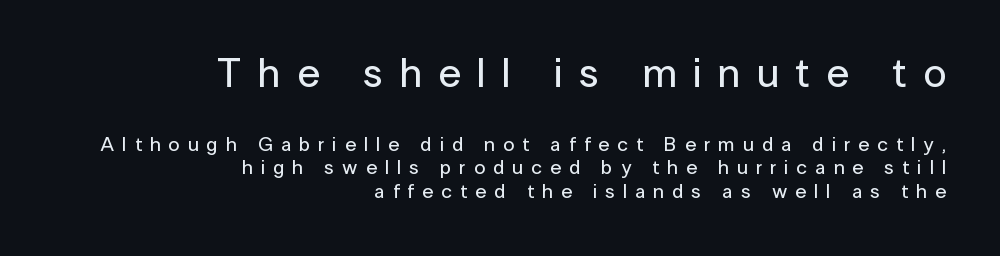
{"serif": "no", "italic": "no", "width": "normal", "stroke_contrast": "low", "x_height": "medium", "monospaced": "no", "underline": "no", "align": "right", "line_spacing_ratio": 1.17, "letter_spacing": "wide", "letter_spacing_em": 0.4, "larger_block": "first", "size_ratio": 2.05, "glyph_px": 41}
